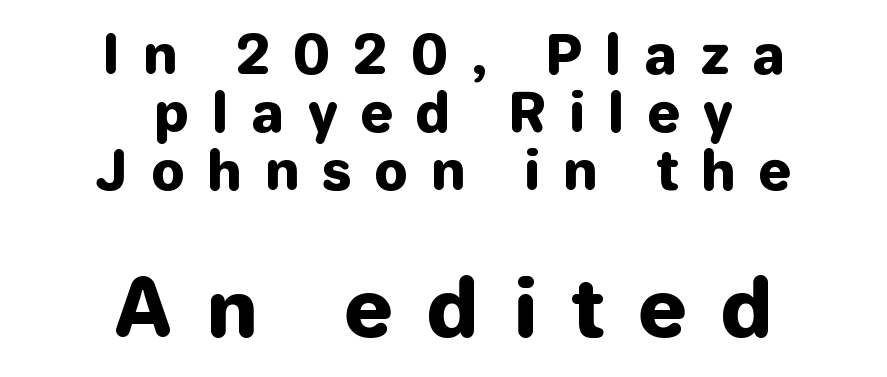
I'd call this a sans setting — the letters go barefoot. Closely set lines give the paragraph a compact silhouette. Inter-character spacing is expanded well beyond the font's built-in metrics. The composition opens small and finishes big.
